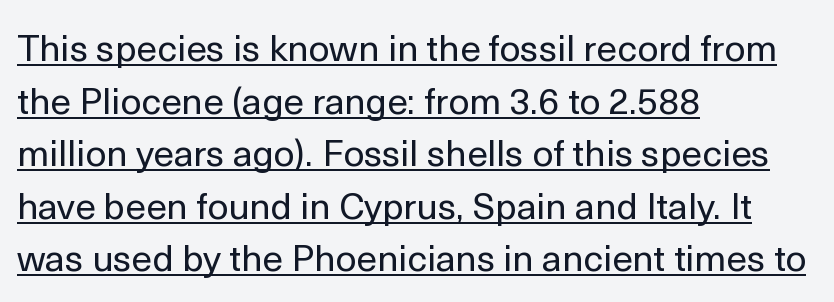
{"serif": "no", "italic": "no", "bold": "no", "weight": "regular", "width": "normal", "x_height": "medium", "monospaced": "no", "underline": "yes", "align": "left", "line_spacing": "normal", "line_spacing_ratio": 1.42, "letter_spacing": "normal", "letter_spacing_em": 0.0, "glyph_px": 37}
